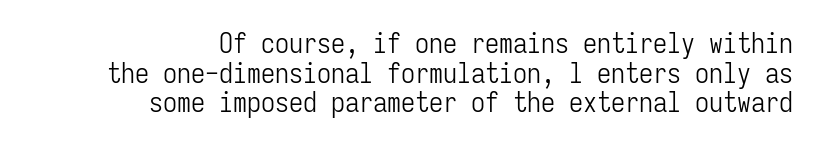
{"serif": "no", "italic": "no", "bold": "no", "weight": "light", "width": "condensed", "stroke_contrast": "low", "x_height": "medium", "monospaced": "yes", "underline": "no", "align": "right", "line_spacing": "tight", "line_spacing_ratio": 1.06, "letter_spacing": "normal", "letter_spacing_em": 0.0, "glyph_px": 28}
